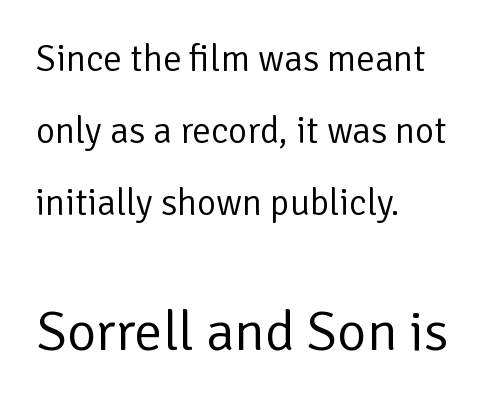
The image shows 56 px regular-weight sans-serif type, upright; set left-aligned, loose line spacing (1.95x), normal letter spacing, not underlined; the second (bottom) block is 1.51x larger; low stroke contrast and a medium x-height.
